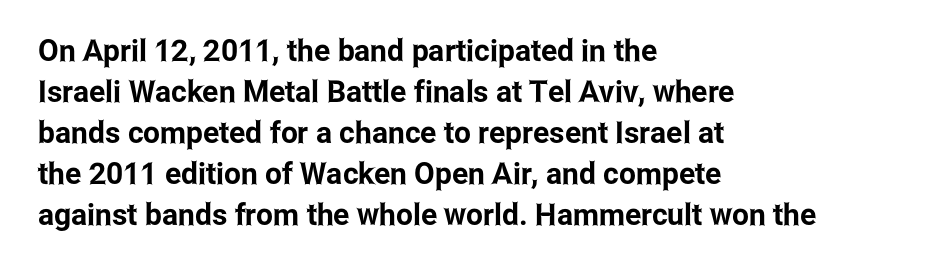
Q: Is the text italic (slanted)? A: No, it is upright.
Q: Is the typeface a serif or a sans-serif typeface? A: Sans-serif.
Q: Is the text underlined? A: No.
Q: How is the paragraph aligned? A: Left-aligned.
Q: Is the spacing between letters normal or unusually wide? A: Normal.
Q: Is the spacing between lines tight, normal or loose? A: Normal.
Q: Width (condensed, normal, or wide)? A: Condensed.
Q: Stroke contrast? A: Low.
Q: x-height? A: Medium.
Q: Monospaced? A: No.
